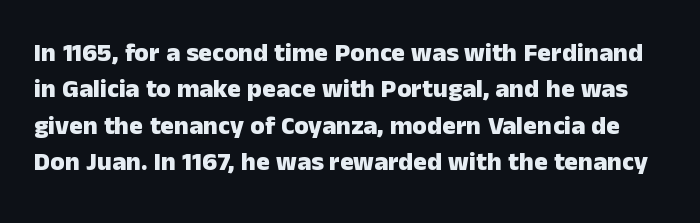
Q: Is the text bold? A: Yes.
Q: Is the text italic (slanted)? A: No, it is upright.
Q: Is the text underlined? A: No.
Q: Is the spacing between letters normal or unusually wide? A: Normal.
Q: Is the spacing between lines tight, normal or loose? A: Normal.
